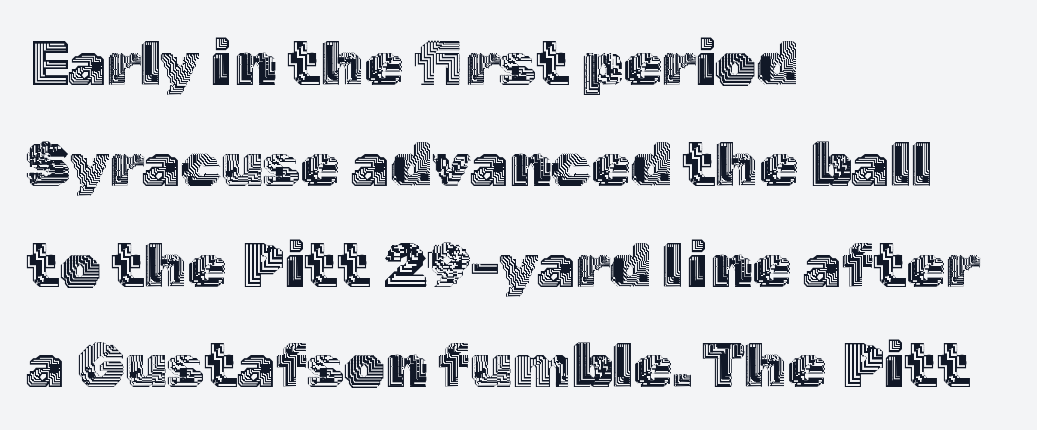
{"italic": "no", "width": "normal", "x_height": "medium", "monospaced": "no", "underline": "no", "align": "left", "line_spacing": "normal", "line_spacing_ratio": 1.6, "letter_spacing": "normal", "letter_spacing_em": 0.0, "glyph_px": 63}
